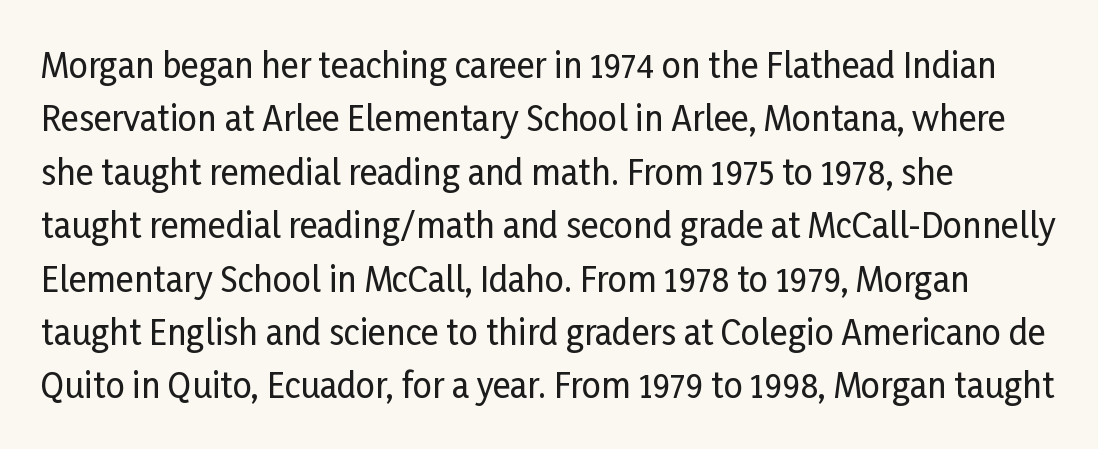
The image shows 34 px condensed sans-serif type, upright; set left-aligned, normal line spacing (1.57x), normal letter spacing, not underlined; low stroke contrast and a medium x-height.
